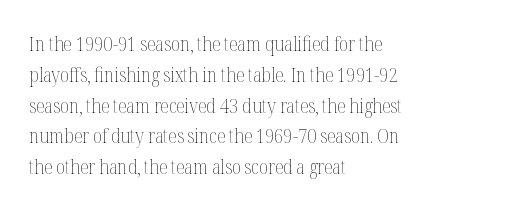
The image shows 20 px text type, upright; set left-aligned, normal line spacing (1.54x), normal letter spacing, not underlined.
